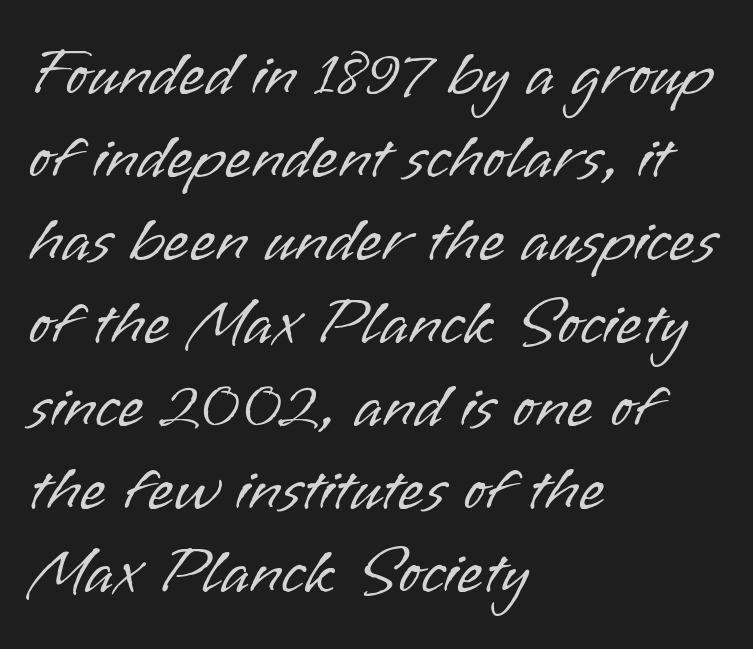
{"serif": "no", "bold": "no", "weight": "light", "width": "normal", "stroke_contrast": "low", "x_height": "small", "monospaced": "no", "underline": "no", "align": "left", "line_spacing_ratio": 1.24, "letter_spacing": "normal", "letter_spacing_em": 0.0, "glyph_px": 67}
